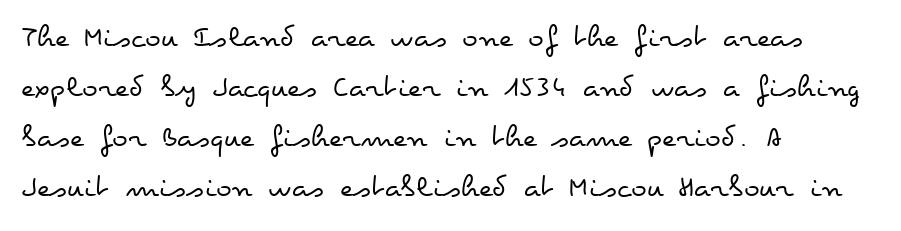
Q: Is the text bold? A: No.
Q: Is the text italic (slanted)? A: No, it is upright.
Q: Is the text underlined? A: No.
Q: How is the paragraph aligned? A: Left-aligned.
Q: Is the spacing between letters normal or unusually wide? A: Normal.
Q: Is the spacing between lines tight, normal or loose? A: Normal.
Q: Width (condensed, normal, or wide)? A: Wide.
Q: Stroke contrast? A: Low.
Q: x-height? A: Small.
Q: Monospaced? A: No.
